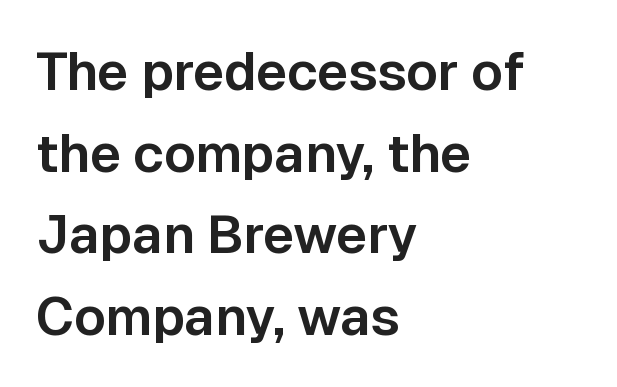
The glyphs in this specimen are sans serif. The block of text has a typical density, with ordinary space between rows. Left-aligned paragraph, ragged on the right. Bare-footed words on every line. The letters sit at their default tracking, neither squeezed nor spread.
